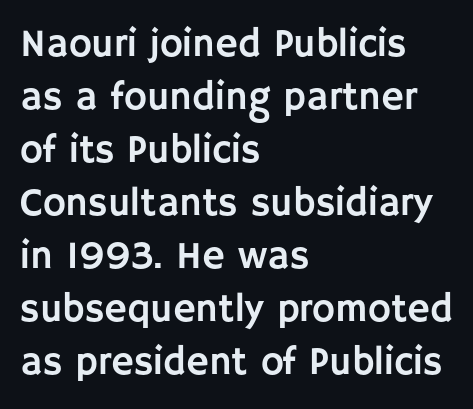
Q: Is the text italic (slanted)? A: No, it is upright.
Q: Is the typeface a serif or a sans-serif typeface? A: Sans-serif.
Q: Is the text underlined? A: No.
Q: How is the paragraph aligned? A: Left-aligned.
Q: Is the spacing between letters normal or unusually wide? A: Normal.
Q: Is the spacing between lines tight, normal or loose? A: Normal.
Q: Width (condensed, normal, or wide)? A: Normal.
Q: Stroke contrast? A: Low.
Q: x-height? A: Large.
Q: Monospaced? A: No.
